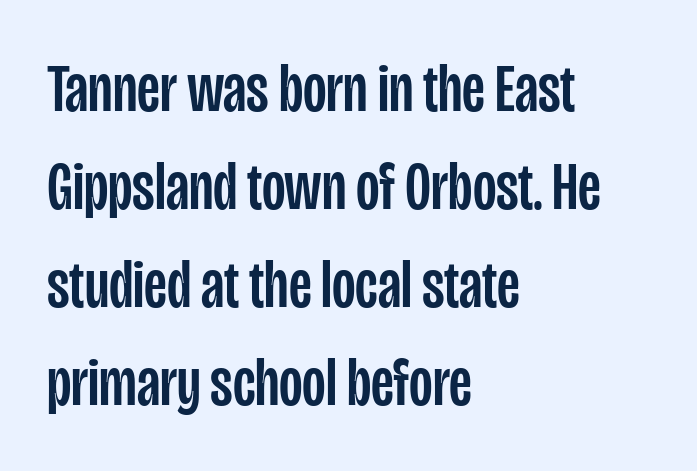
Q: Is the text italic (slanted)? A: No, it is upright.
Q: Is the typeface a serif or a sans-serif typeface? A: Sans-serif.
Q: Is the text underlined? A: No.
Q: How is the paragraph aligned? A: Left-aligned.
Q: Is the spacing between letters normal or unusually wide? A: Normal.
Q: Is the spacing between lines tight, normal or loose? A: Normal.
Q: Width (condensed, normal, or wide)? A: Condensed.
Q: Stroke contrast? A: Low.
Q: x-height? A: Large.
Q: Monospaced? A: No.
